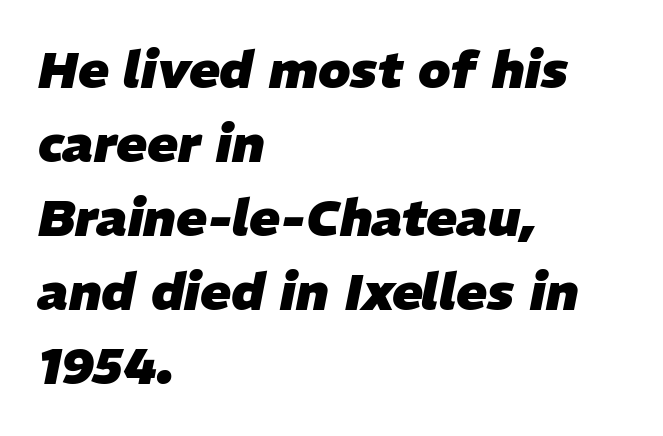
The image shows 51 px heavy type, italic (leaning right); set left-aligned, normal line spacing (1.45x), normal letter spacing, not underlined; low stroke contrast and a medium x-height.
